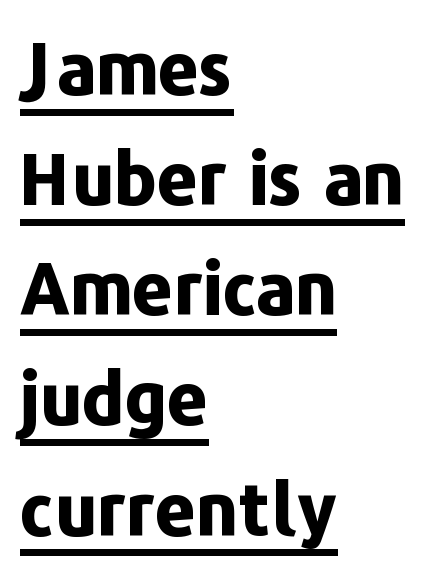
The image shows 72 px bold sans-serif type, upright; set left-aligned, normal line spacing (1.53x), normal letter spacing, underlined; low stroke contrast and a medium x-height.
